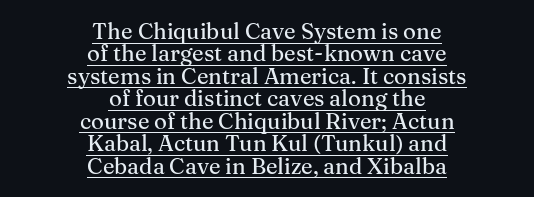
These lines keep a tight, regular rhythm from letter to letter. This sample trades vertical openness for compactness between lines. One-word summary of the alignment: center. Somebody hit Ctrl+U on this one — the words are underlined.
